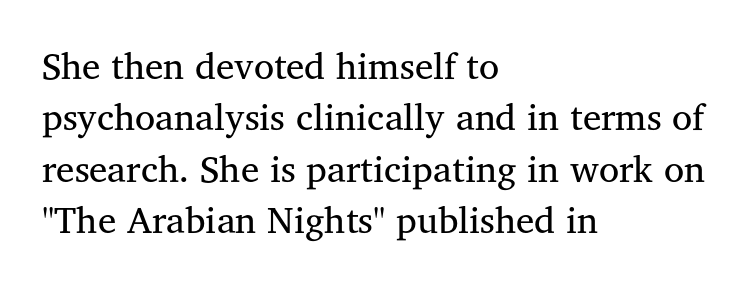
The image shows 37 px regular-weight serif type, upright; set left-aligned, normal line spacing (1.39x), normal letter spacing, not underlined; medium stroke contrast and a medium x-height.
